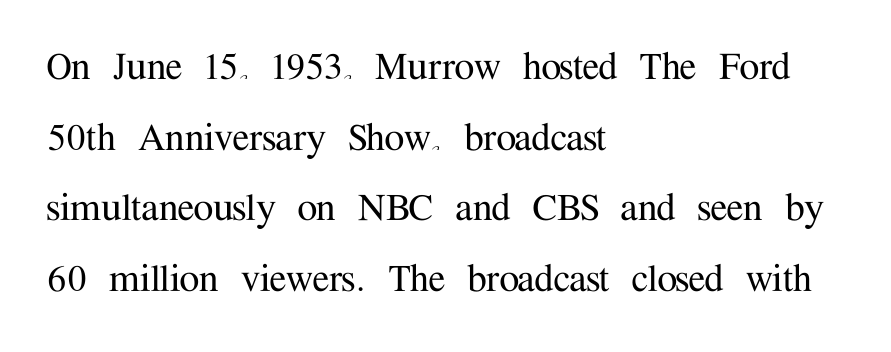
Is there much room between lines? A standard amount, neither cramped nor airy. Note: serifs present on the glyphs. Line starts are locked; line ends wander. The passage shown is typed in a proportional face where columns would drift.
